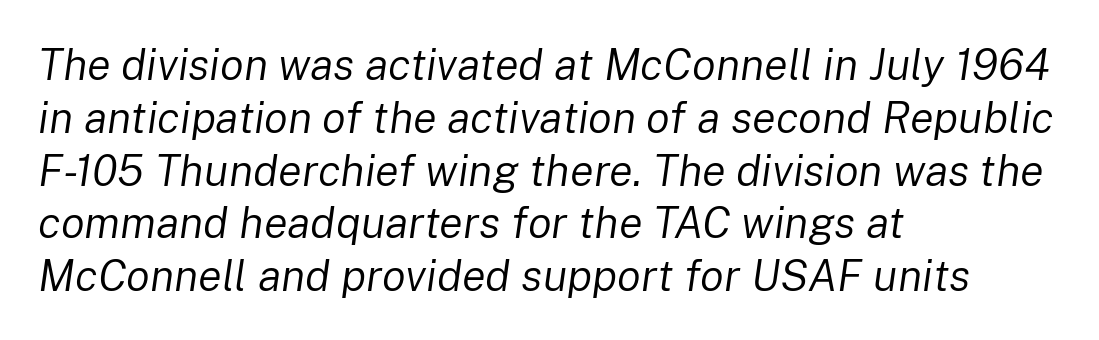
The image shows 44 px regular-weight type, italic (leaning right); set left-aligned, line spacing 1.2x, normal letter spacing, not underlined; low stroke contrast and a medium x-height.
